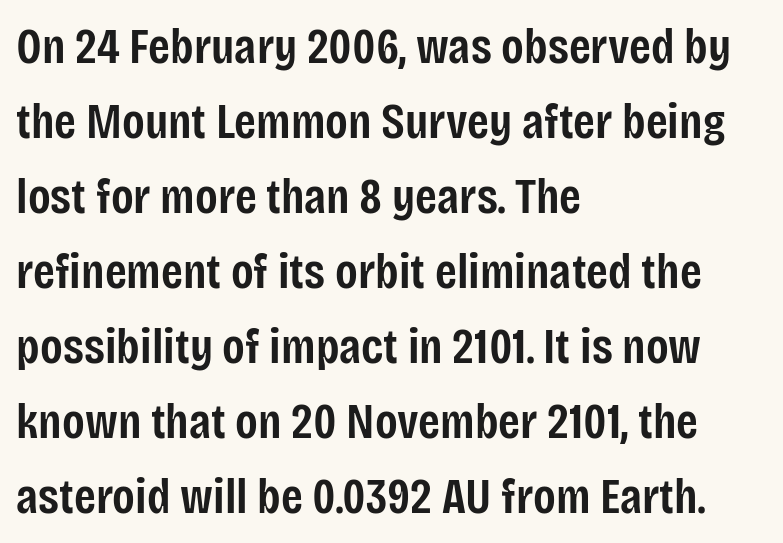
Q: Is the text bold? A: Semi-bold.
Q: Is the text italic (slanted)? A: No, it is upright.
Q: Is the typeface a serif or a sans-serif typeface? A: Sans-serif.
Q: Is the text underlined? A: No.
Q: How is the paragraph aligned? A: Left-aligned.
Q: Is the spacing between letters normal or unusually wide? A: Normal.
Q: Is the spacing between lines tight, normal or loose? A: Normal.
Q: Width (condensed, normal, or wide)? A: Condensed.
Q: Stroke contrast? A: Low.
Q: x-height? A: Large.
Q: Monospaced? A: No.
